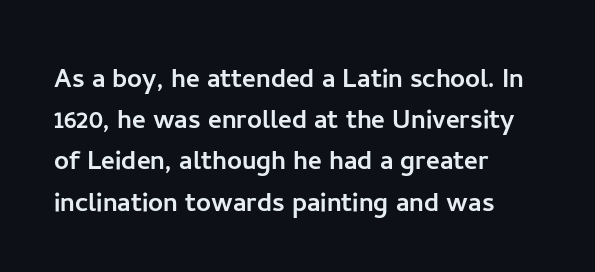
The image shows 33 px sans-serif type, upright; set left-aligned, normal line spacing (1.25x), normal letter spacing, not underlined; low stroke contrast and a medium x-height.
